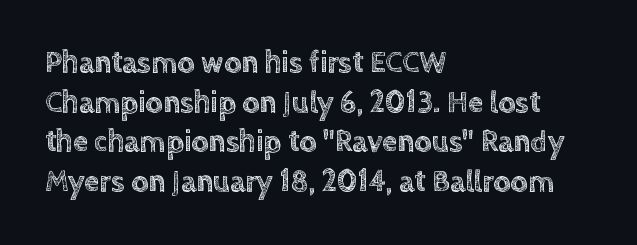
The image shows 30 px text type, upright; set left-aligned, normal line spacing (1.32x), normal letter spacing, not underlined; a large x-height.
